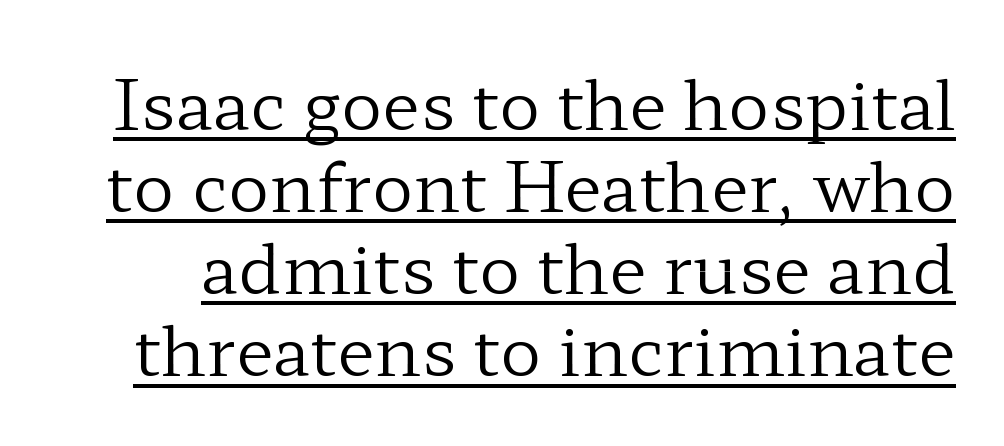
Q: Is the text bold? A: No.
Q: Is the text italic (slanted)? A: No, it is upright.
Q: Is the typeface a serif or a sans-serif typeface? A: Serif.
Q: Is the text underlined? A: Yes.
Q: Is the spacing between letters normal or unusually wide? A: Normal.
Q: Width (condensed, normal, or wide)? A: Wide.
Q: Stroke contrast? A: Low.
Q: x-height? A: Medium.
Q: Monospaced? A: No.
